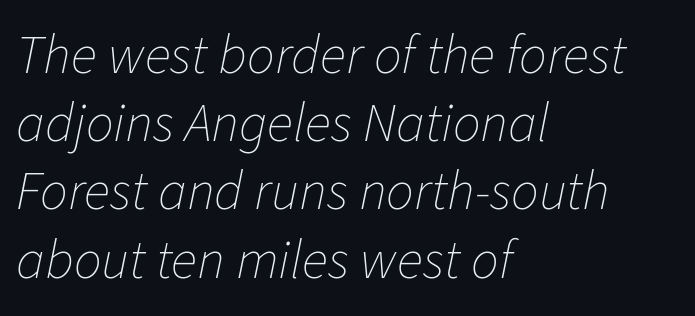
{"italic": "yes", "lean": "right", "slant_degrees": 11, "bold": "no", "weight": "thin", "width": "normal", "stroke_contrast": "low", "x_height": "medium", "monospaced": "no", "underline": "no", "align": "left", "line_spacing_ratio": 1.24, "letter_spacing": "normal", "letter_spacing_em": 0.0, "glyph_px": 55}
